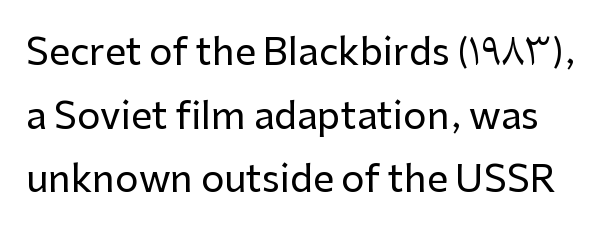
Tracking value appears to be zero — textbook default spacing. Vertical strokes here are truly vertical. Grotesque or geometric, the face here clearly has no serifs. Character widths vary here, with narrow letters taking less room than wide ones.
